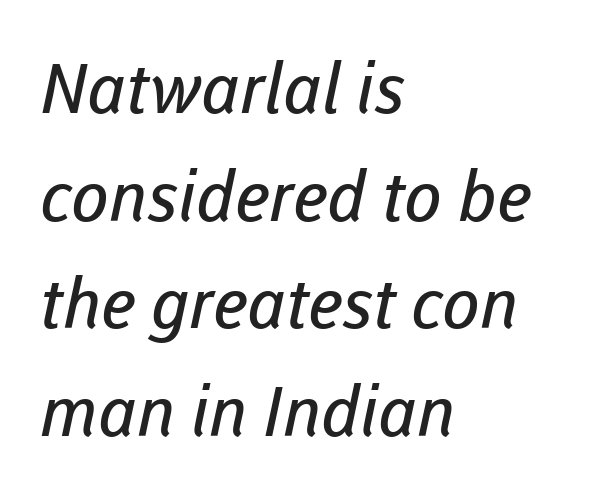
Q: Is the text bold? A: No.
Q: Is the typeface a serif or a sans-serif typeface? A: Sans-serif.
Q: Is the text underlined? A: No.
Q: How is the paragraph aligned? A: Left-aligned.
Q: Is the spacing between letters normal or unusually wide? A: Normal.
Q: Is the spacing between lines tight, normal or loose? A: Normal.
Q: Width (condensed, normal, or wide)? A: Normal.
Q: Stroke contrast? A: Low.
Q: x-height? A: Medium.
Q: Monospaced? A: No.
